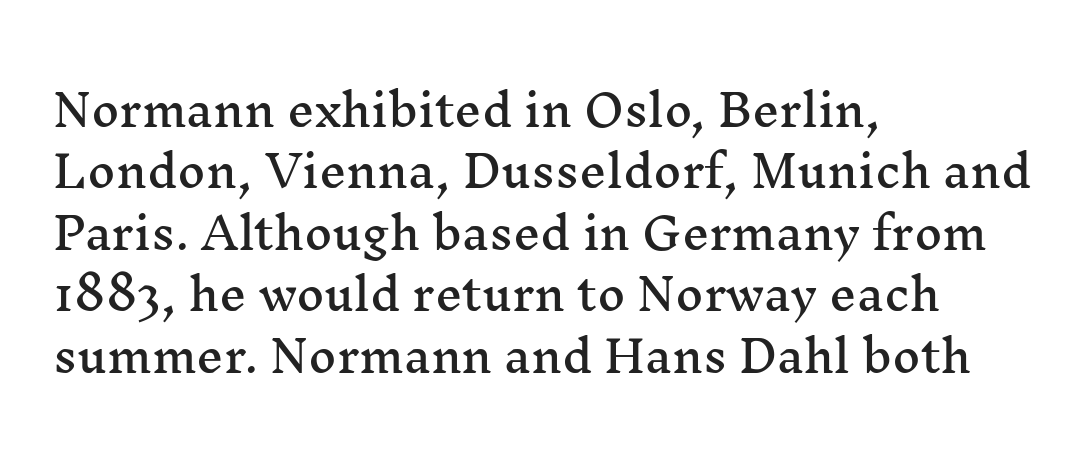
{"serif": "yes", "italic": "no", "width": "wide", "stroke_contrast": "medium", "x_height": "medium", "monospaced": "no", "underline": "no", "align": "left", "line_spacing": "normal", "line_spacing_ratio": 1.43, "letter_spacing": "normal", "letter_spacing_em": 0.0, "glyph_px": 43}
